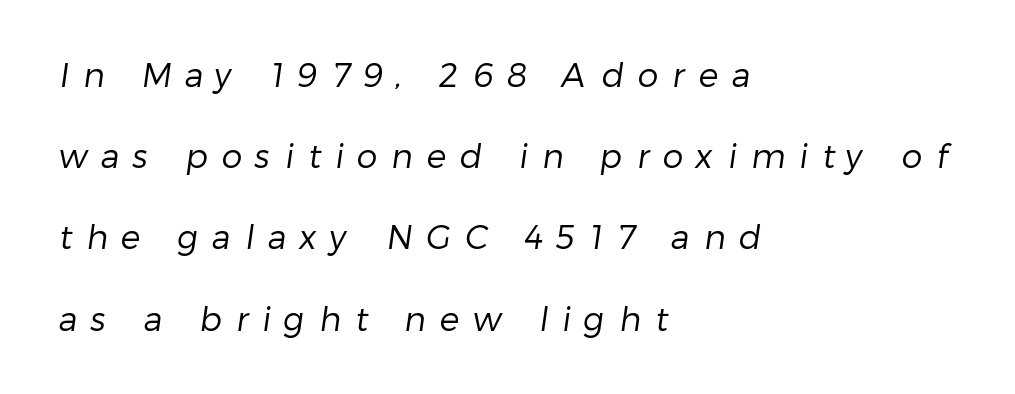
Q: Is the text bold? A: No.
Q: Is the typeface a serif or a sans-serif typeface? A: Sans-serif.
Q: Is the text underlined? A: No.
Q: How is the paragraph aligned? A: Left-aligned.
Q: Is the spacing between letters normal or unusually wide? A: Unusually wide.
Q: Is the spacing between lines tight, normal or loose? A: Loose.
Q: Width (condensed, normal, or wide)? A: Normal.
Q: Stroke contrast? A: Low.
Q: x-height? A: Medium.
Q: Monospaced? A: No.
